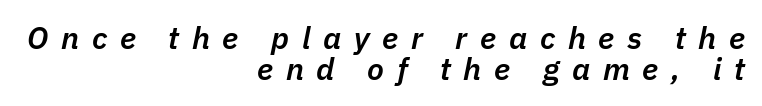
{"italic": "yes", "lean": "right", "slant_degrees": 11, "bold": "semi", "weight": "semibold", "width": "normal", "stroke_contrast": "low", "x_height": "medium", "monospaced": "no", "underline": "no", "align": "right", "line_spacing": "tight", "line_spacing_ratio": 1.0, "letter_spacing": "wide", "letter_spacing_em": 0.41, "glyph_px": 31}
